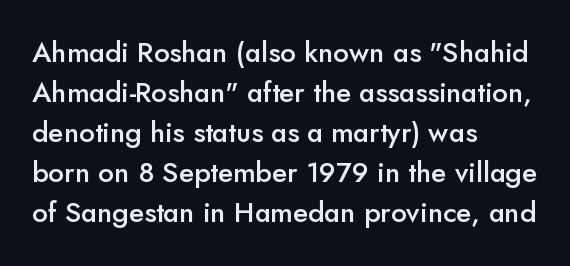
Q: Is the text bold? A: Semi-bold.
Q: Is the text italic (slanted)? A: No, it is upright.
Q: Is the typeface a serif or a sans-serif typeface? A: Sans-serif.
Q: Is the text underlined? A: No.
Q: How is the paragraph aligned? A: Left-aligned.
Q: Is the spacing between letters normal or unusually wide? A: Normal.
Q: Is the spacing between lines tight, normal or loose? A: Normal.
Q: Width (condensed, normal, or wide)? A: Normal.
Q: Stroke contrast? A: Low.
Q: x-height? A: Small.
Q: Monospaced? A: No.
